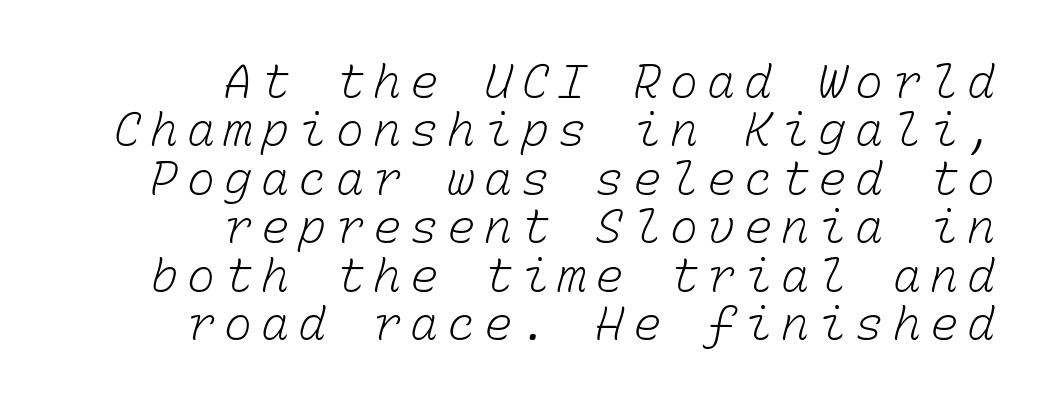
Q: Is the text bold? A: No.
Q: Is the text underlined? A: No.
Q: How is the paragraph aligned? A: Right-aligned.
Q: Is the spacing between lines tight, normal or loose? A: Tight.
Q: Width (condensed, normal, or wide)? A: Normal.
Q: Stroke contrast? A: Low.
Q: x-height? A: Medium.
Q: Monospaced? A: Yes.
